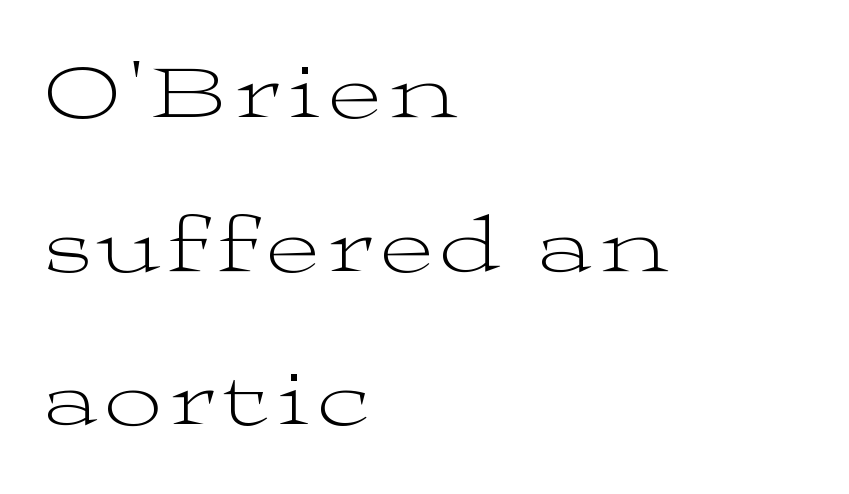
The image shows 80 px light, wide serif type, upright; set left-aligned, loose line spacing (1.92x), not underlined; medium stroke contrast and a medium x-height.
